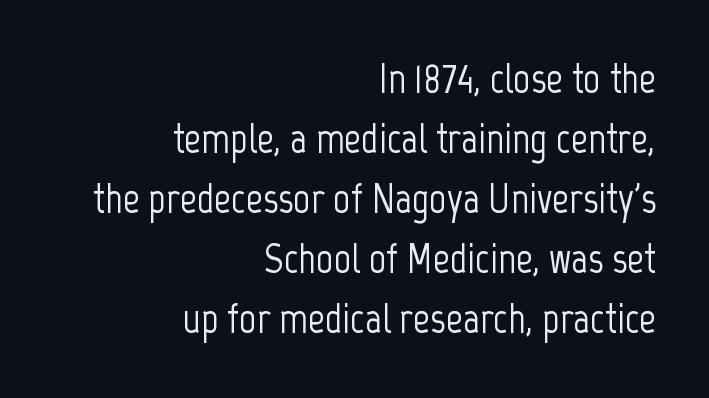
{"serif": "no", "italic": "no", "width": "condensed", "stroke_contrast": "low", "x_height": "medium", "monospaced": "no", "underline": "no", "align": "right", "line_spacing": "normal", "line_spacing_ratio": 1.43, "letter_spacing": "normal", "letter_spacing_em": 0.0, "glyph_px": 42}
